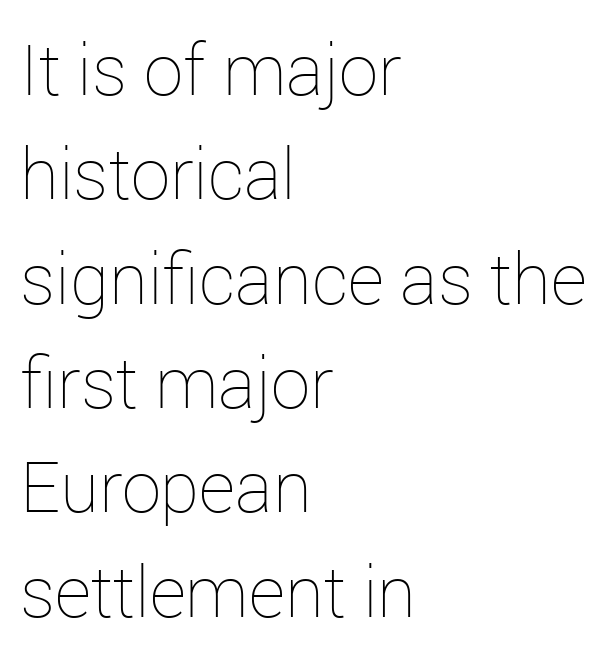
The image shows 71 px thin type, upright; set left-aligned, normal line spacing (1.47x), normal letter spacing, not underlined; low stroke contrast and a medium x-height.
